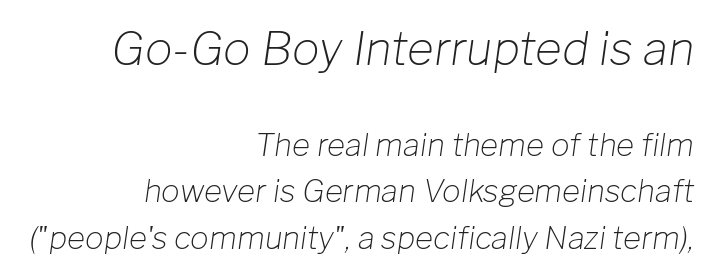
Q: Is the text bold? A: No.
Q: Is the text italic (slanted)? A: Yes, it leans right by about 8 degrees.
Q: Is the text underlined? A: No.
Q: How is the paragraph aligned? A: Right-aligned.
Q: Is the spacing between letters normal or unusually wide? A: Normal.
Q: Is the spacing between lines tight, normal or loose? A: Normal.
Q: Which block of text is set in a larger size, the first (top) or the second (bottom)? A: The first (top) one.
Q: Width (condensed, normal, or wide)? A: Normal.
Q: Stroke contrast? A: Low.
Q: x-height? A: Medium.
Q: Monospaced? A: No.
